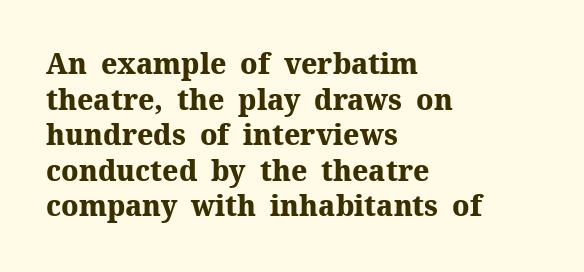
{"serif": "yes", "italic": "no", "bold": "yes", "weight": "heavy", "width": "normal", "stroke_contrast": "medium", "x_height": "medium", "monospaced": "no", "underline": "no", "align": "left", "line_spacing": "normal", "line_spacing_ratio": 1.27, "letter_spacing": "normal", "letter_spacing_em": 0.0, "glyph_px": 28}
